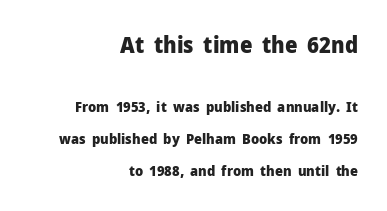
{"italic": "no", "bold": "yes", "underline": "no", "align": "right", "line_spacing": "loose", "line_spacing_ratio": 2.29, "letter_spacing": "normal", "letter_spacing_em": 0.0, "larger_block": "first", "size_ratio": 1.57, "glyph_px": 22}
